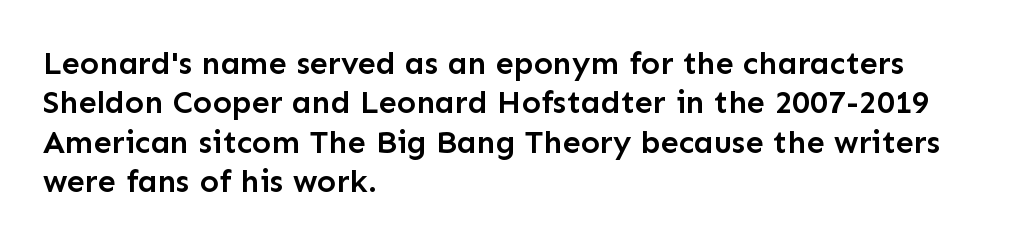
{"serif": "no", "italic": "no", "bold": "semi", "weight": "semibold", "width": "normal", "stroke_contrast": "low", "x_height": "medium", "monospaced": "no", "underline": "no", "align": "left", "line_spacing_ratio": 1.23, "letter_spacing": "normal", "letter_spacing_em": 0.0, "glyph_px": 32}
